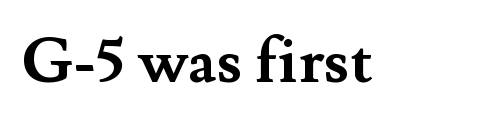
Q: Is the text bold? A: Yes.
Q: Is the text italic (slanted)? A: No, it is upright.
Q: Is the typeface a serif or a sans-serif typeface? A: Serif.
Q: Is the text underlined? A: No.
Q: Is the spacing between letters normal or unusually wide? A: Normal.
Q: Width (condensed, normal, or wide)? A: Normal.
Q: Stroke contrast? A: Medium.
Q: x-height? A: Small.
Q: Monospaced? A: No.
